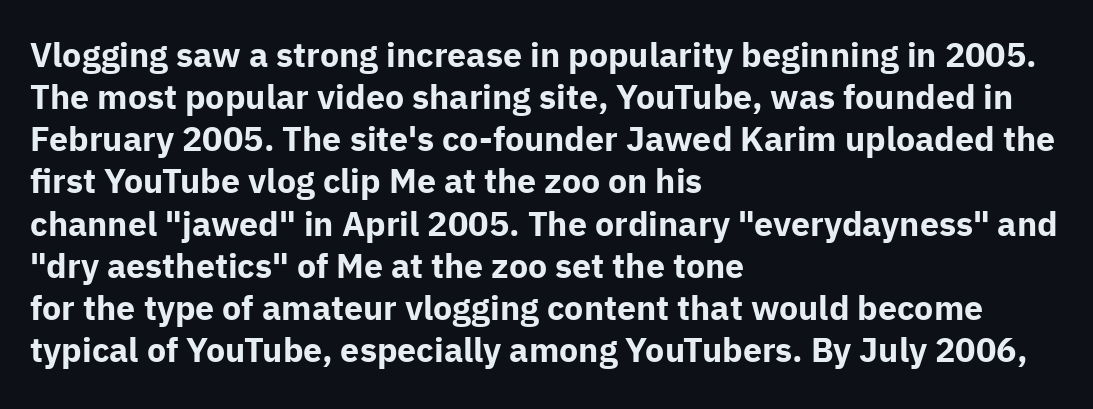
The image shows 34 px bold sans-serif type, upright; set left-aligned, line spacing 1.24x, normal letter spacing, not underlined; low stroke contrast and a medium x-height.
